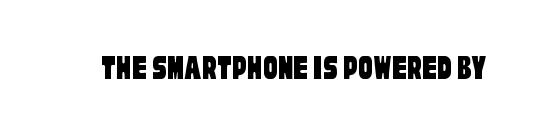
{"serif": "no", "width": "condensed", "stroke_contrast": "low", "x_height": "large", "monospaced": "no", "underline": "no", "letter_spacing": "normal", "letter_spacing_em": 0.0, "glyph_px": 36}
